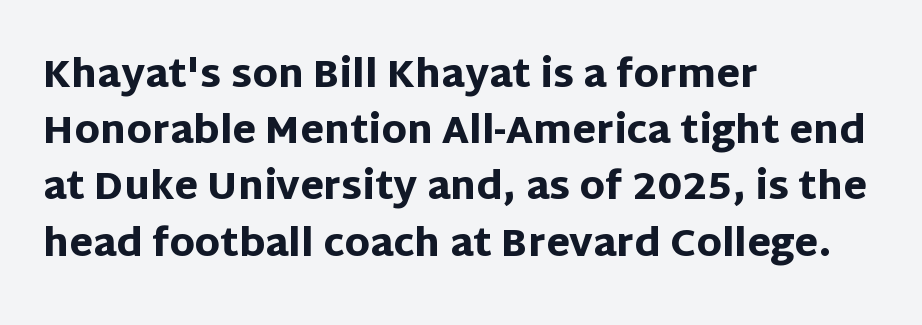
Q: Is the text bold? A: Yes.
Q: Is the text italic (slanted)? A: No, it is upright.
Q: Is the typeface a serif or a sans-serif typeface? A: Sans-serif.
Q: Is the text underlined? A: No.
Q: How is the paragraph aligned? A: Left-aligned.
Q: Is the spacing between letters normal or unusually wide? A: Normal.
Q: Is the spacing between lines tight, normal or loose? A: Normal.
Q: Width (condensed, normal, or wide)? A: Normal.
Q: Stroke contrast? A: Low.
Q: x-height? A: Large.
Q: Monospaced? A: No.
